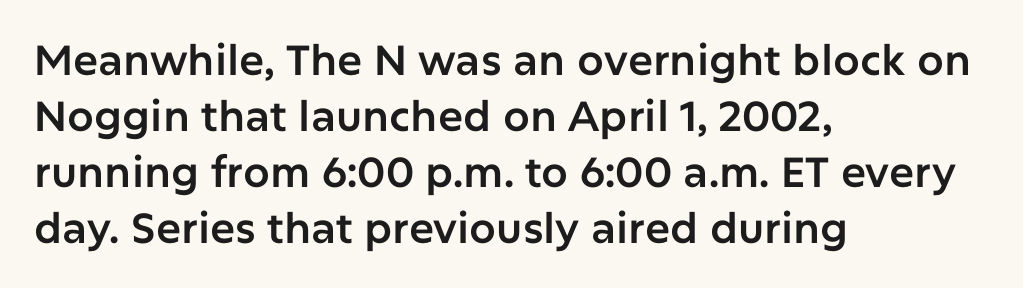
Notice how descenders clear the ascenders below comfortably — that's standard leading. Look at the bottom of the vertical strokes: they stop flat, with no serifs. Compared with typical body copy, the letter spacing here is the same. The rendering anchors every line to the left-hand side.
